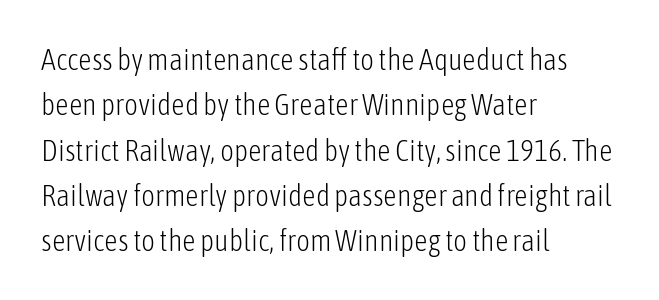
Does the copy run flush right? No — it runs flush left. A typesetter would call this proportional, since set widths differ per character. This rendering employs a face without finishing strokes, i.e., a sans-serif. The specimen omits any rule beneath the text block's lines.
